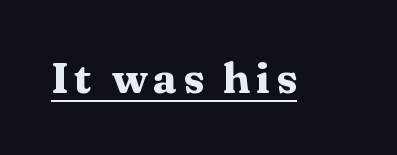
{"serif": "yes", "italic": "no", "bold": "yes", "weight": "heavy", "width": "wide", "stroke_contrast": "medium", "x_height": "medium", "monospaced": "no", "underline": "yes", "glyph_px": 42}
